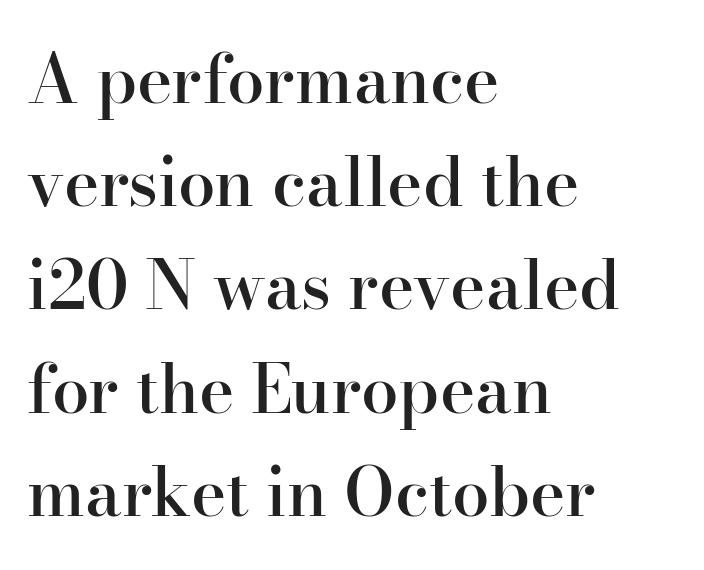
Q: Is the text bold? A: Semi-bold.
Q: Is the text italic (slanted)? A: No, it is upright.
Q: Is the typeface a serif or a sans-serif typeface? A: Serif.
Q: Is the text underlined? A: No.
Q: How is the paragraph aligned? A: Left-aligned.
Q: Is the spacing between letters normal or unusually wide? A: Normal.
Q: Is the spacing between lines tight, normal or loose? A: Normal.
Q: Width (condensed, normal, or wide)? A: Normal.
Q: Stroke contrast? A: High.
Q: x-height? A: Small.
Q: Monospaced? A: No.
